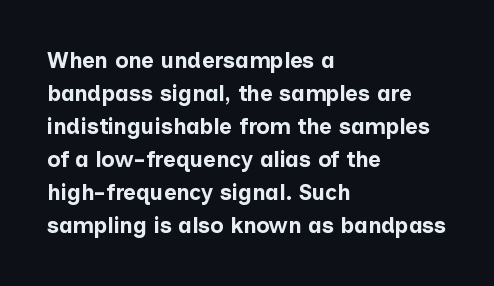
You'd pick this weight for a headline — it's a proper bold. The lettering holds an erect, upright posture throughout. Glance below the letters and you will spot only blank space. Layout note: lines flush left. Characters follow at the spacing the type designer built in. These lines sit exactly where default settings would place them.
